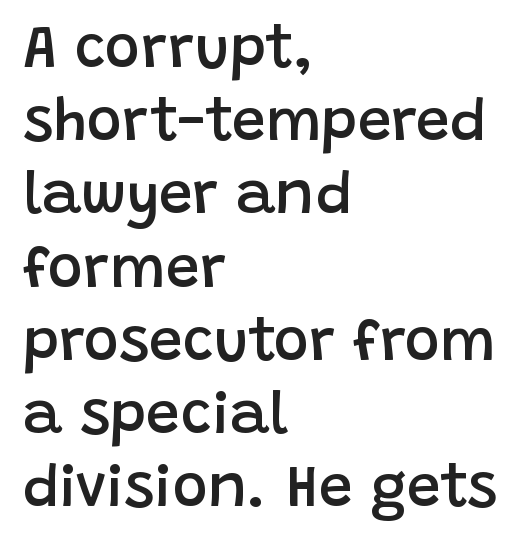
Q: Is the text bold? A: Semi-bold.
Q: Is the text italic (slanted)? A: No, it is upright.
Q: Is the typeface a serif or a sans-serif typeface? A: Sans-serif.
Q: Is the text underlined? A: No.
Q: How is the paragraph aligned? A: Left-aligned.
Q: Is the spacing between letters normal or unusually wide? A: Normal.
Q: Width (condensed, normal, or wide)? A: Normal.
Q: Stroke contrast? A: Low.
Q: x-height? A: Large.
Q: Monospaced? A: No.
